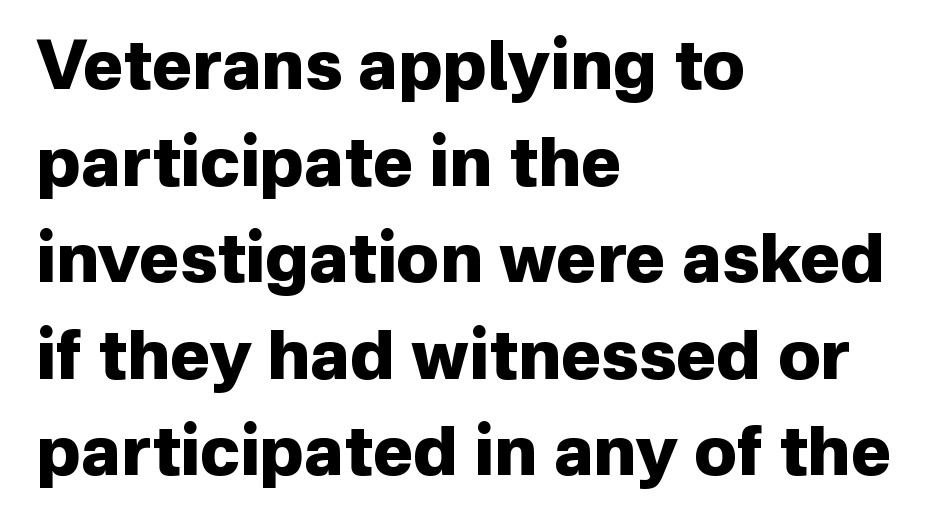
Q: Is the text bold? A: Yes.
Q: Is the text italic (slanted)? A: No, it is upright.
Q: Is the typeface a serif or a sans-serif typeface? A: Sans-serif.
Q: Is the text underlined? A: No.
Q: How is the paragraph aligned? A: Left-aligned.
Q: Is the spacing between letters normal or unusually wide? A: Normal.
Q: Is the spacing between lines tight, normal or loose? A: Normal.
Q: Width (condensed, normal, or wide)? A: Normal.
Q: Stroke contrast? A: Low.
Q: x-height? A: Medium.
Q: Monospaced? A: No.
